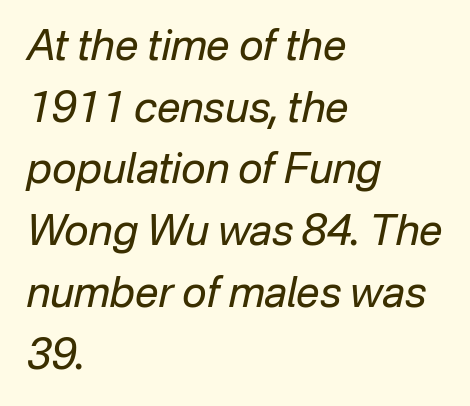
Short and long lines alike share a common starting point at left. You could not count columns in this text — the font is proportionally spaced. Emphasis-style slanted type is in use. Each new line begins a customary step beneath the previous one. Tracking value appears to be zero — textbook default spacing.
